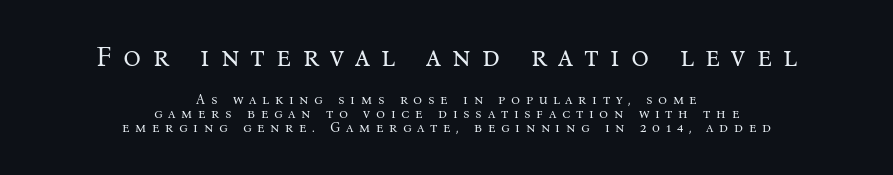
Q: Is the text bold? A: No.
Q: Is the text italic (slanted)? A: No, it is upright.
Q: Is the typeface a serif or a sans-serif typeface? A: Serif.
Q: Is the text underlined? A: No.
Q: How is the paragraph aligned? A: Centered.
Q: Is the spacing between letters normal or unusually wide? A: Unusually wide.
Q: Is the spacing between lines tight, normal or loose? A: Tight.
Q: Which block of text is set in a larger size, the first (top) or the second (bottom)? A: The first (top) one.
Q: Width (condensed, normal, or wide)? A: Normal.
Q: Stroke contrast? A: Medium.
Q: x-height? A: Medium.
Q: Monospaced? A: No.
